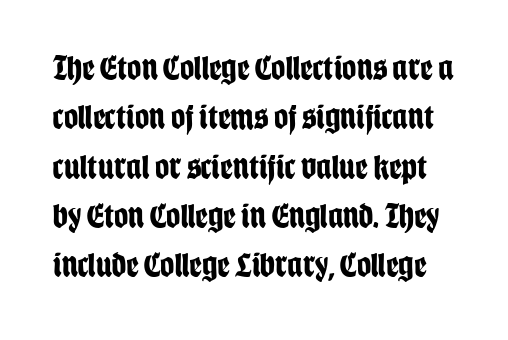
{"serif": "no", "italic": "no", "bold": "yes", "weight": "bold", "width": "condensed", "stroke_contrast": "low", "x_height": "large", "monospaced": "no", "underline": "no", "line_spacing": "normal", "line_spacing_ratio": 1.41, "letter_spacing": "normal", "letter_spacing_em": 0.0, "glyph_px": 35}
